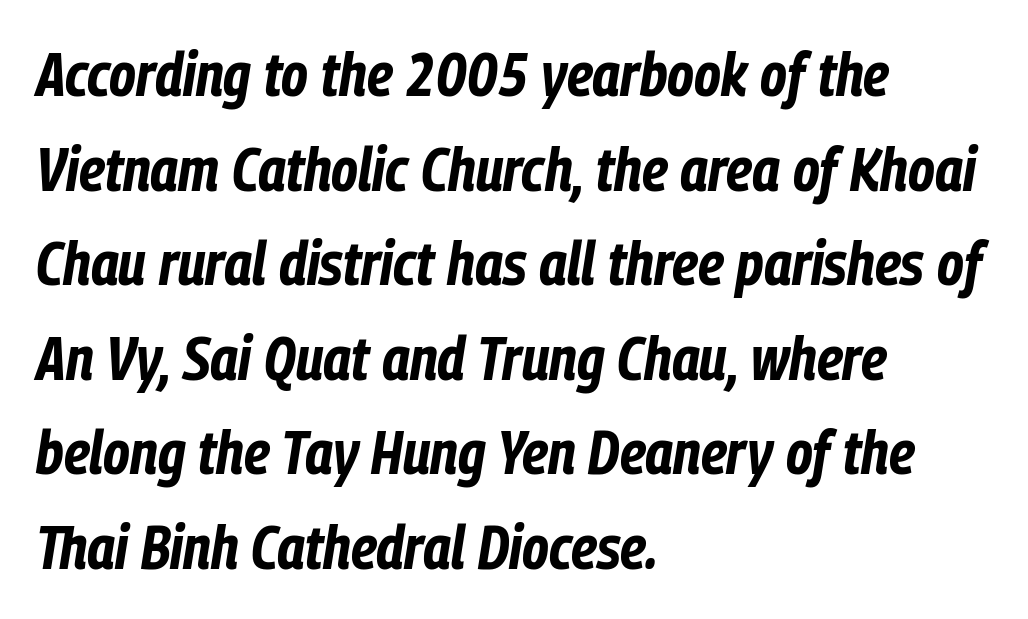
The compositor pushed each line to the left boundary. Students, note that the glyphs here touch the page at normal intervals. Note the varied advance widths — an 'i' is clearly narrower than an 'm'. Honestly, there is no underline to notice here at all. Regarding leading, the lines here are spaced in the standard way.
